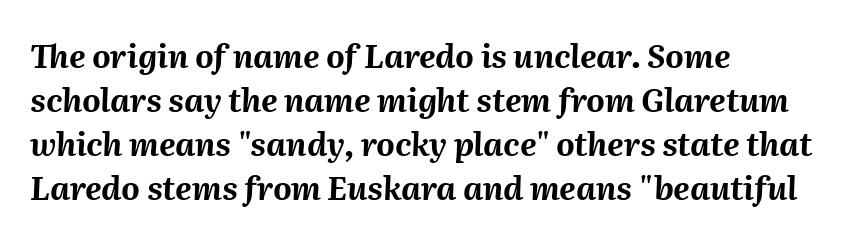
{"italic": "yes", "lean": "right", "slant_degrees": 2, "bold": "yes", "weight": "bold", "width": "normal", "stroke_contrast": "medium", "x_height": "medium", "monospaced": "no", "underline": "no", "align": "left", "line_spacing": "normal", "line_spacing_ratio": 1.37, "letter_spacing": "normal", "letter_spacing_em": 0.0, "glyph_px": 32}
